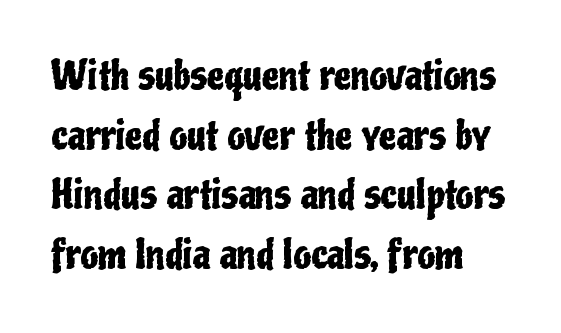
Horizontally, the lines are justified to the leading edge only. Between one letter and the next there's only the usual sliver of space. Note: no serifs on the glyphs. Unmarked baselines from the first word to the last. Posture: upright roman. Baseline-to-baseline distance is the conventional proportion of letter height.
